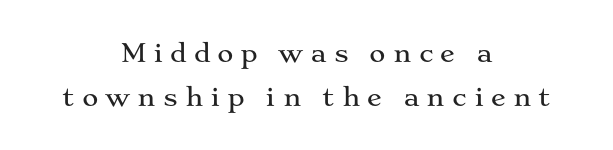
{"italic": "no", "underline": "no", "align": "center", "line_spacing_ratio": 1.76, "letter_spacing": "wide", "letter_spacing_em": 0.28, "glyph_px": 25}
